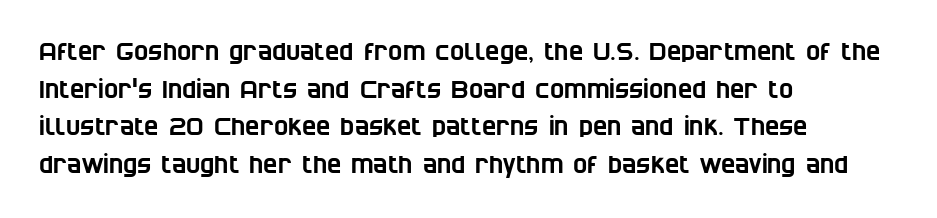
The image shows 24 px text type; set left-aligned, normal line spacing (1.57x), normal letter spacing, not underlined.
